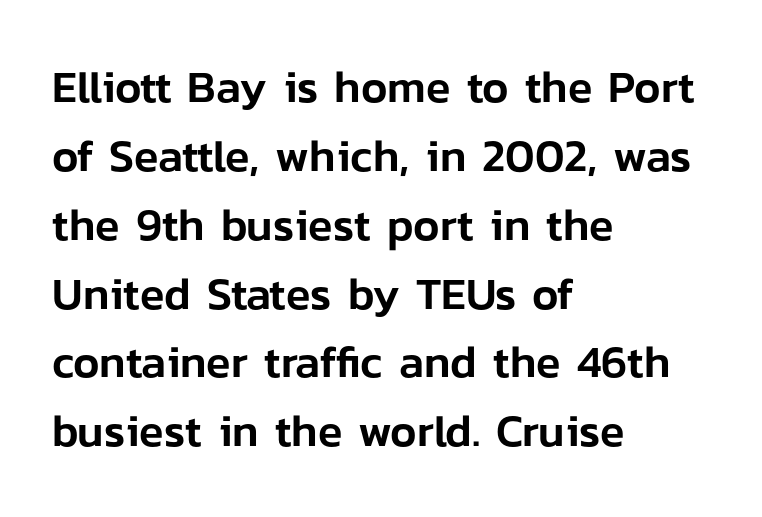
The image shows 45 px sans-serif type, upright; set left-aligned, normal line spacing (1.53x), normal letter spacing, not underlined; low stroke contrast and a medium x-height.
